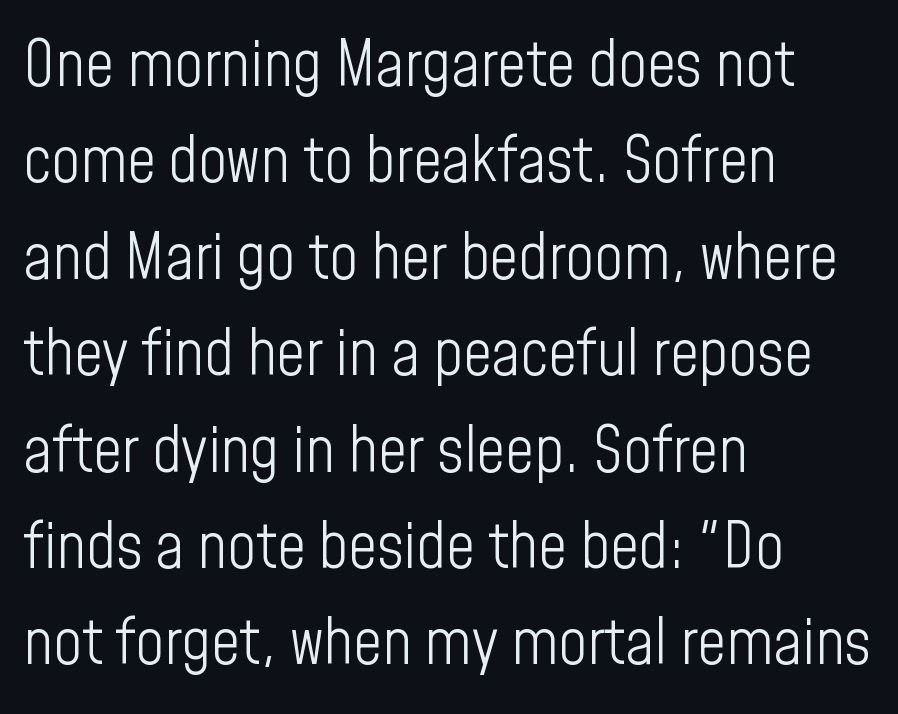
The image shows 63 px light, condensed sans-serif type, upright; set left-aligned, normal line spacing (1.53x), normal letter spacing, not underlined; low stroke contrast and a medium x-height.
